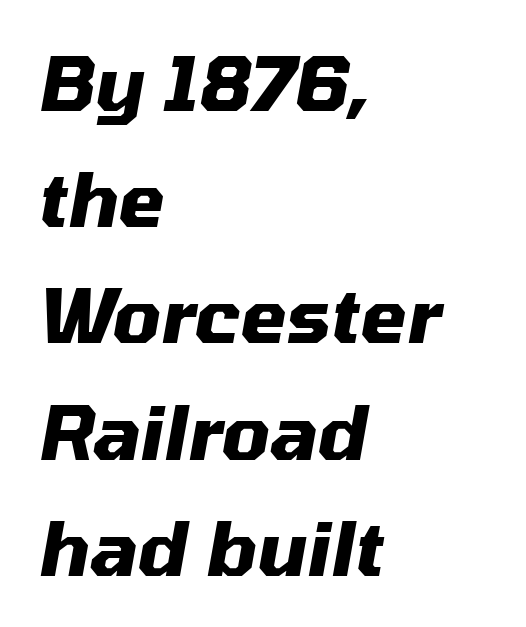
The image shows 75 px heavy type, italic (leaning right); set left-aligned, normal line spacing (1.55x), normal letter spacing, not underlined; medium stroke contrast and a medium x-height.
